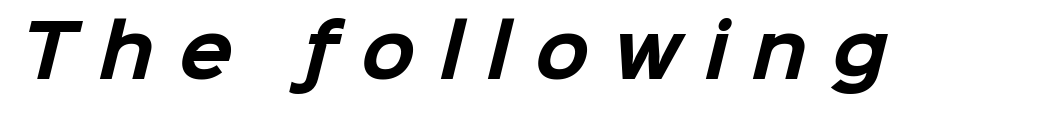
Looks like regular typesetting: each glyph gets only the width it needs. Just letters on the line, the space beneath them empty. You could only call the tracking loose — the letters float apart. Look at the stroke-to-counter ratio: heavy, a bold.
